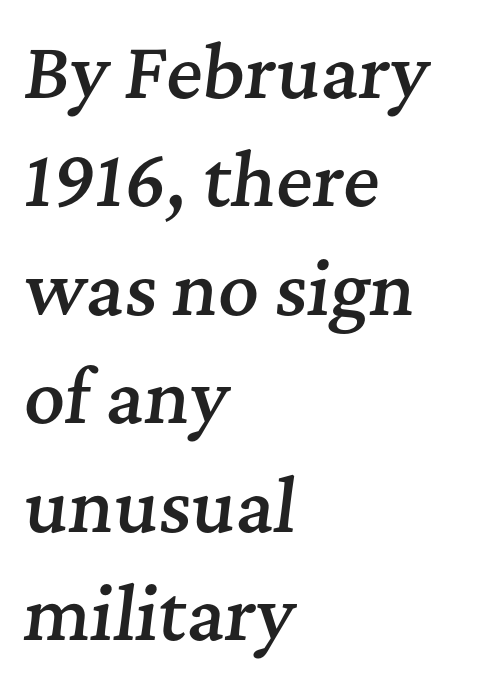
{"serif": "yes", "italic": "yes", "lean": "right", "slant_degrees": 7, "bold": "semi", "weight": "semibold", "width": "normal", "stroke_contrast": "medium", "x_height": "medium", "monospaced": "no", "underline": "no", "align": "left", "line_spacing": "normal", "line_spacing_ratio": 1.55, "letter_spacing": "normal", "letter_spacing_em": 0.0, "glyph_px": 70}
